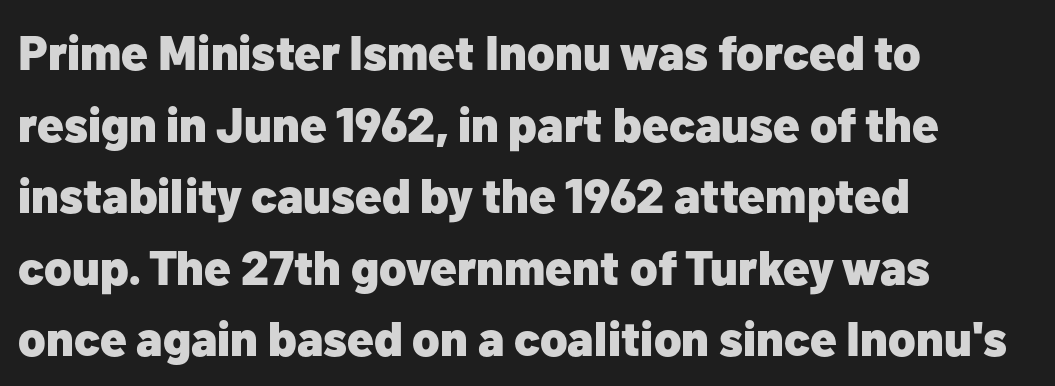
{"serif": "no", "italic": "no", "bold": "yes", "weight": "heavy", "width": "normal", "stroke_contrast": "low", "x_height": "medium", "monospaced": "no", "underline": "no", "align": "left", "line_spacing": "normal", "line_spacing_ratio": 1.49, "letter_spacing": "normal", "letter_spacing_em": 0.0, "glyph_px": 48}
